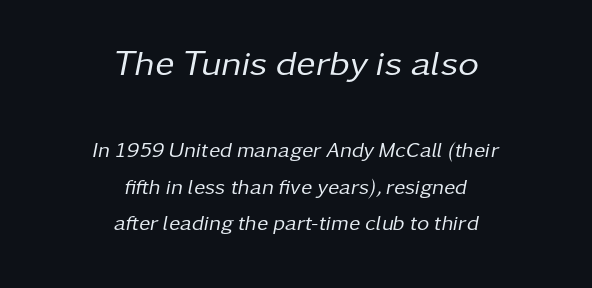
Q: Is the text bold? A: No.
Q: Is the text italic (slanted)? A: Yes, it leans right by about 11 degrees.
Q: Is the text underlined? A: No.
Q: How is the paragraph aligned? A: Centered.
Q: Is the spacing between letters normal or unusually wide? A: Normal.
Q: Which block of text is set in a larger size, the first (top) or the second (bottom)? A: The first (top) one.
Q: Width (condensed, normal, or wide)? A: Normal.
Q: Stroke contrast? A: Low.
Q: x-height? A: Medium.
Q: Monospaced? A: No.
